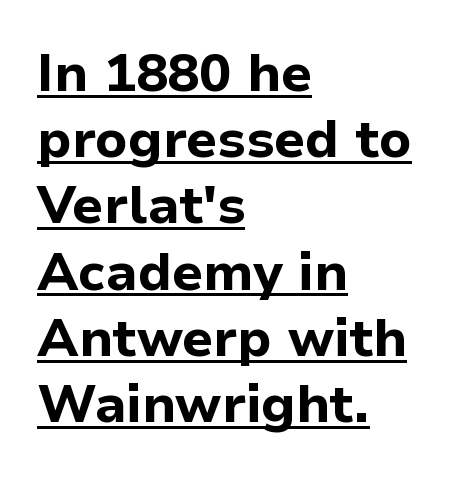
{"serif": "no", "italic": "no", "bold": "yes", "weight": "bold", "width": "normal", "stroke_contrast": "low", "x_height": "medium", "monospaced": "no", "underline": "yes", "align": "left", "line_spacing": "normal", "line_spacing_ratio": 1.25, "letter_spacing": "normal", "letter_spacing_em": 0.0, "glyph_px": 53}
